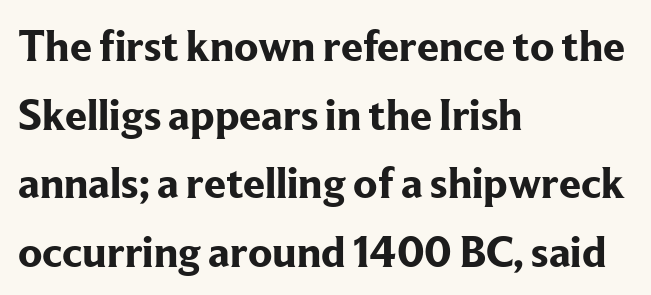
Q: Is the text bold? A: Yes.
Q: Is the text italic (slanted)? A: No, it is upright.
Q: Is the typeface a serif or a sans-serif typeface? A: Serif.
Q: Is the text underlined? A: No.
Q: How is the paragraph aligned? A: Left-aligned.
Q: Is the spacing between letters normal or unusually wide? A: Normal.
Q: Is the spacing between lines tight, normal or loose? A: Normal.
Q: Width (condensed, normal, or wide)? A: Normal.
Q: Stroke contrast? A: Low.
Q: x-height? A: Medium.
Q: Monospaced? A: No.
